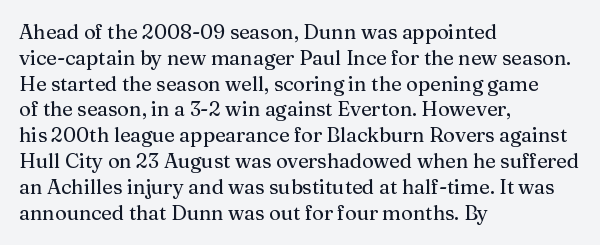
The image shows 20 px text type, upright; set left-aligned, normal line spacing (1.29x), normal letter spacing, not underlined.
